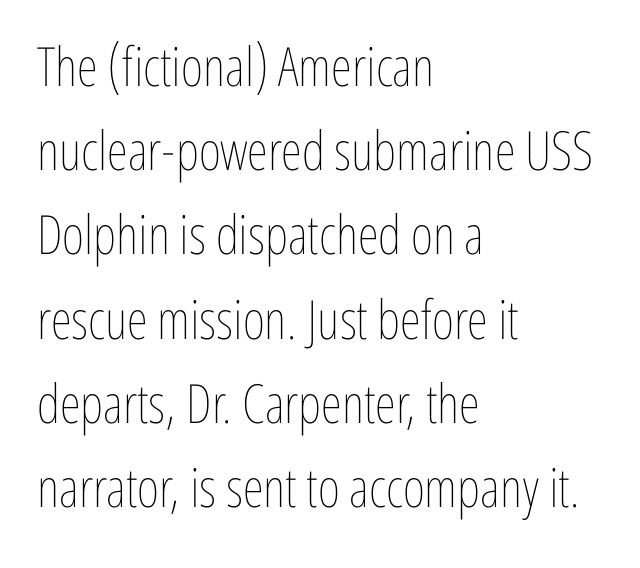
The image shows 54 px thin, condensed type, upright; set left-aligned, normal line spacing (1.56x), normal letter spacing, not underlined; low stroke contrast and a medium x-height.
